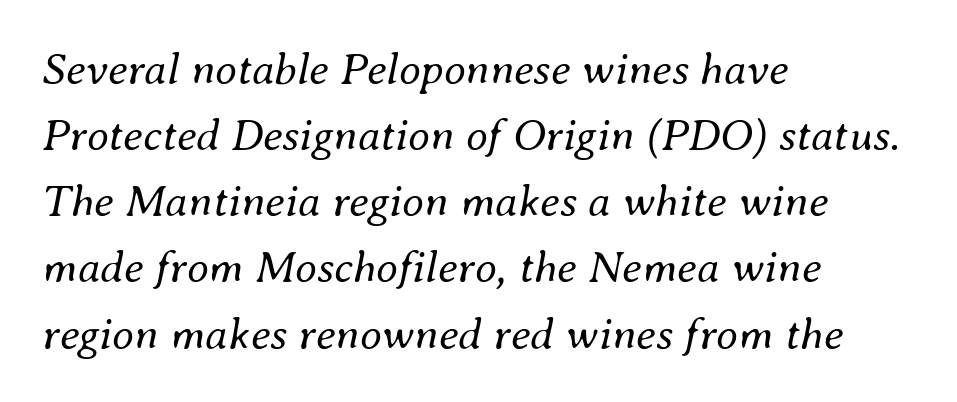
The image shows 45 px regular-weight type, italic (leaning right); set left-aligned, normal line spacing (1.47x), normal letter spacing, not underlined; medium stroke contrast and a small x-height.
